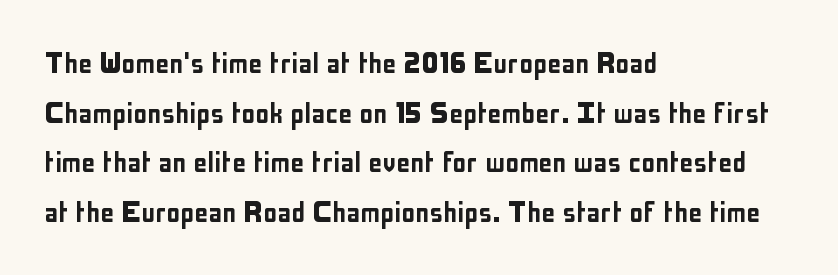
Spacing verdict: proportional, widths tailored to each character. Horizontal bands of white between lines are of average thickness. Notice how the passage keeps a crisp vertical edge on the left only. Observe the ordinary spacing: letters are neighbours, not strangers. Regarding serifs, this sample does without them. Nope, not italic — everything's standing straight.
